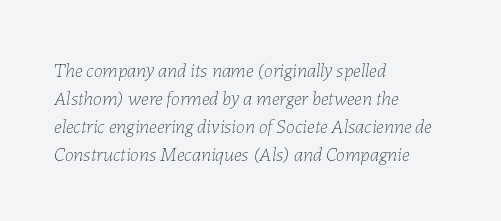
The image shows 20 px text type, italic (leaning right); set left-aligned, normal line spacing (1.4x), normal letter spacing, not underlined.
